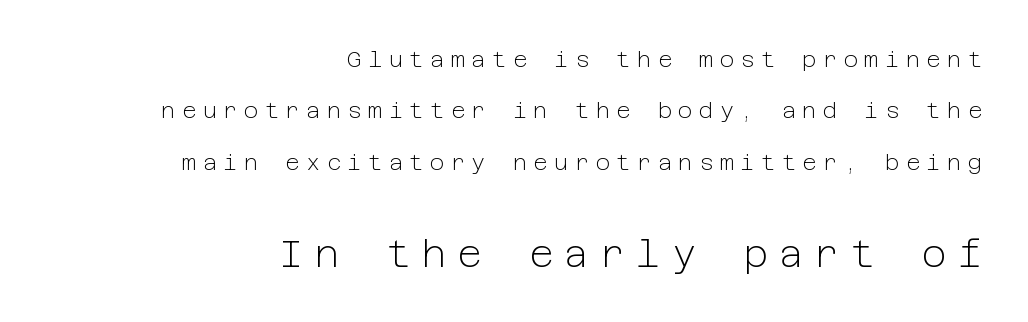
How would I describe the line gaps? Wide and relaxed. The later block is typeset at a bigger size than the earlier block. The horizontal fit of the characters is loose and conspicuously gappy. Horizontal alignment here is rightward, an uncommon choice for prose. No italicization has been applied; the sample stays upright. Descender tails drop into unmarked territory.
